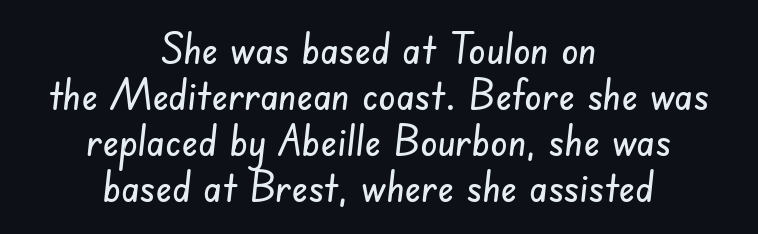
{"serif": "no", "width": "condensed", "stroke_contrast": "low", "x_height": "small", "monospaced": "no", "underline": "no", "align": "center", "line_spacing": "tight", "line_spacing_ratio": 1.07, "letter_spacing": "normal", "letter_spacing_em": 0.0, "glyph_px": 43}
